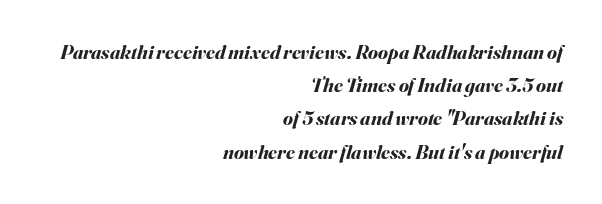
{"italic": "yes", "lean": "right", "slant_degrees": 16, "bold": "yes", "underline": "no", "align": "right", "line_spacing": "normal", "line_spacing_ratio": 1.66, "letter_spacing": "normal", "letter_spacing_em": 0.0, "glyph_px": 20}
